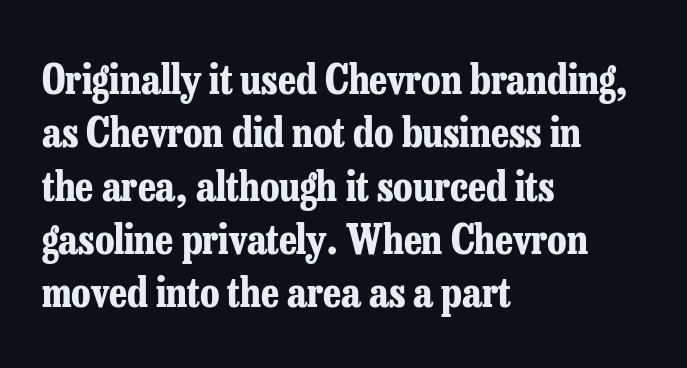
Old-style or modern, the face here clearly has serifs. These lines keep a tight, regular rhythm from letter to letter. Alignment: flush left. Strong, thick strokes mark this as bold type. The lines sit at an ordinary, default distance from one another.
